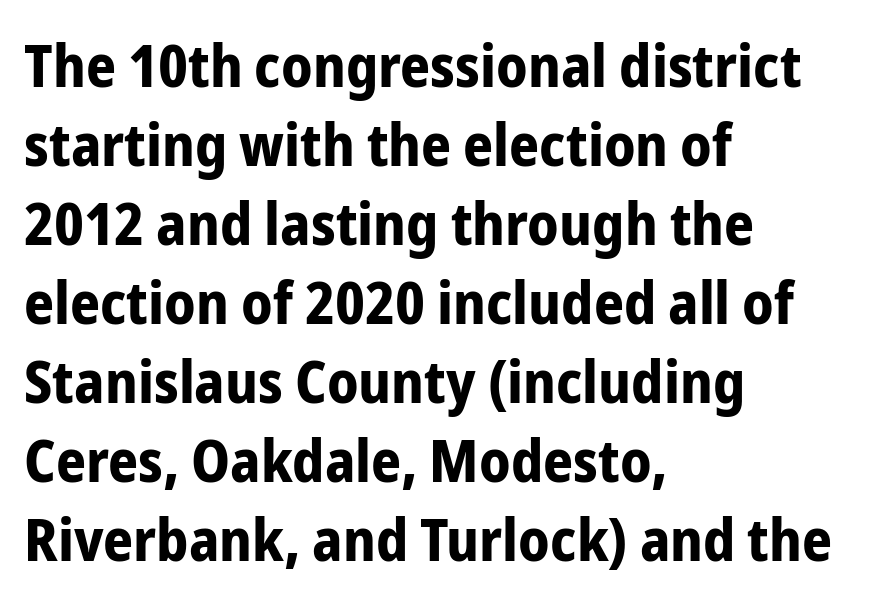
The image shows 59 px bold, condensed sans-serif type, upright; set left-aligned, normal line spacing (1.34x), normal letter spacing, not underlined; low stroke contrast and a medium x-height.
